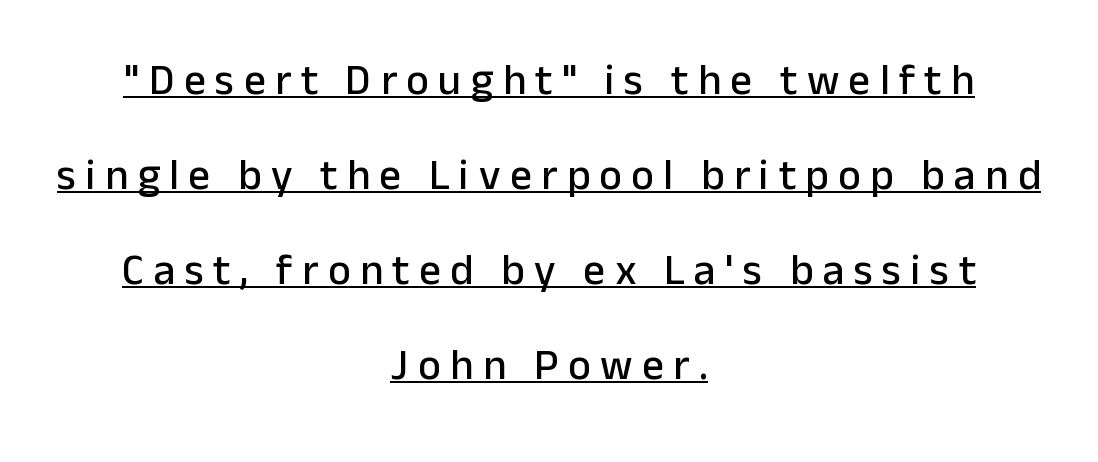
{"serif": "no", "italic": "no", "width": "normal", "stroke_contrast": "low", "x_height": "medium", "monospaced": "no", "underline": "yes", "align": "center", "line_spacing": "loose", "line_spacing_ratio": 2.21, "letter_spacing": "wide", "letter_spacing_em": 0.22, "glyph_px": 43}
